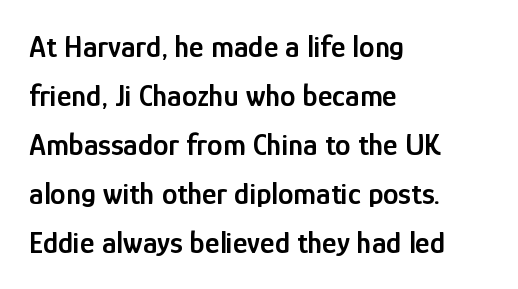
The image shows 31 px semibold, condensed sans-serif type, upright; set left-aligned, normal line spacing (1.58x), normal letter spacing, not underlined; low stroke contrast and a medium x-height.
